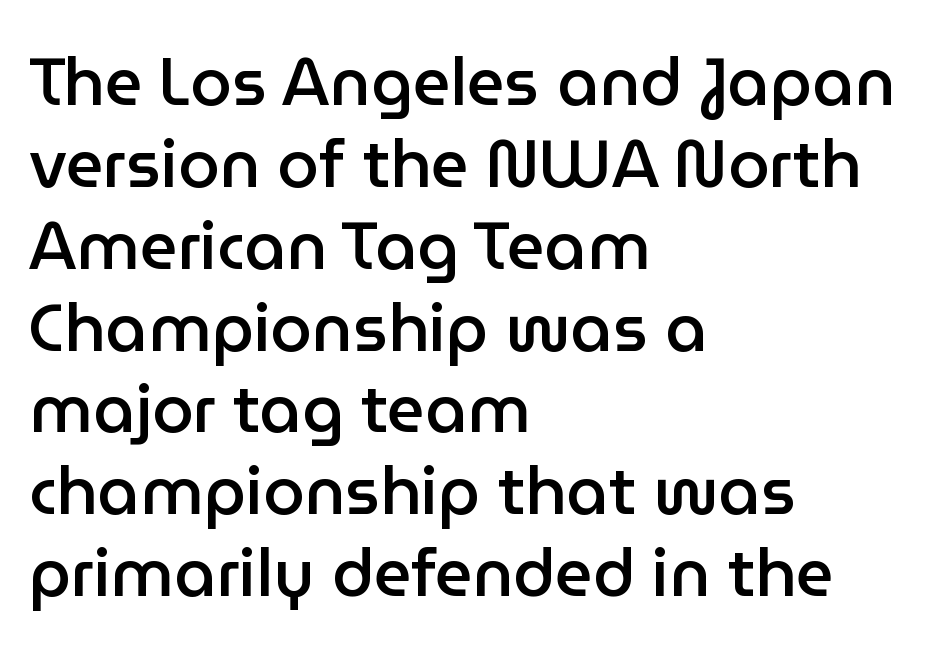
The image shows 66 px semibold sans-serif type, upright; set left-aligned, line spacing 1.24x, normal letter spacing, not underlined; low stroke contrast and a medium x-height.
